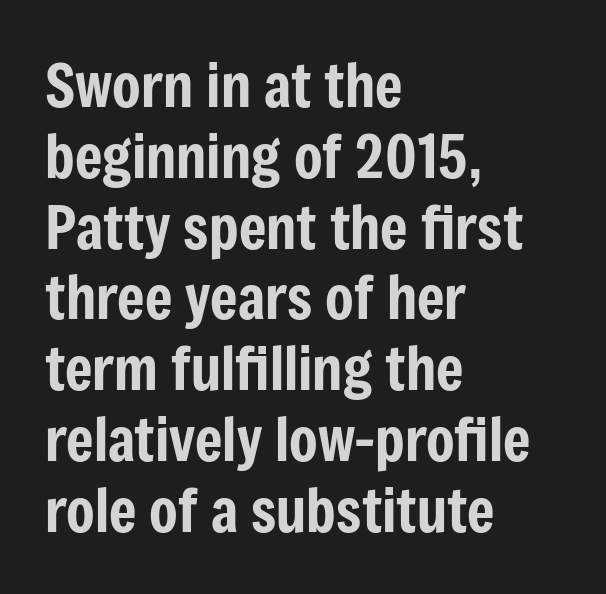
Character widths vary here, with narrow letters taking less room than wide ones. The setting favours the left margin, as ordinary paragraphs usually do. These lines were composed using upright roman letters. Standard letterfit; no display-style spreading of the glyphs.
